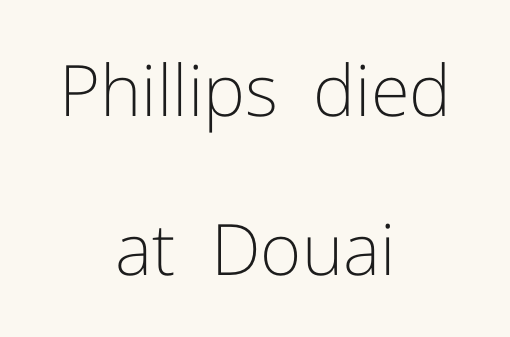
{"serif": "no", "italic": "no", "bold": "no", "weight": "light", "width": "normal", "stroke_contrast": "low", "x_height": "medium", "monospaced": "no", "underline": "no", "align": "center", "line_spacing": "loose", "line_spacing_ratio": 2.24, "letter_spacing": "normal", "letter_spacing_em": 0.0, "glyph_px": 71}
